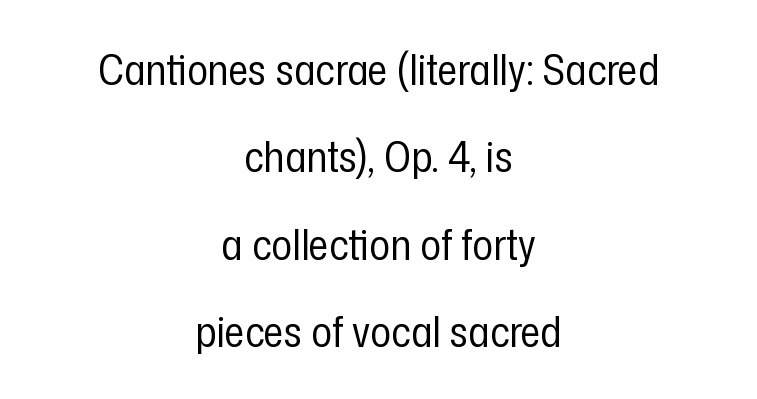
The vertical gap from one line to the next is large. Just letters on the line, the space beneath them empty. The passage shown is typed in a proportional face where columns would drift. The typesetter chose a symmetrical, centered arrangement here. Each word holds together tightly as a unit, with standard inter-letter gaps.
